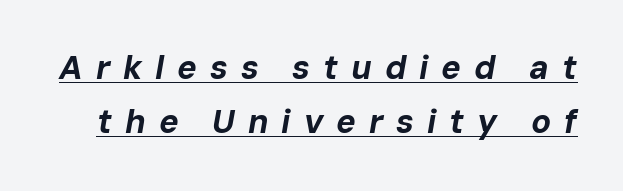
Q: Is the text bold? A: Yes.
Q: Is the text italic (slanted)? A: Yes, it leans right by about 10 degrees.
Q: Is the text underlined? A: Yes.
Q: Is the spacing between letters normal or unusually wide? A: Unusually wide.
Q: Is the spacing between lines tight, normal or loose? A: Normal.
Q: Width (condensed, normal, or wide)? A: Normal.
Q: Stroke contrast? A: Low.
Q: x-height? A: Medium.
Q: Monospaced? A: No.
